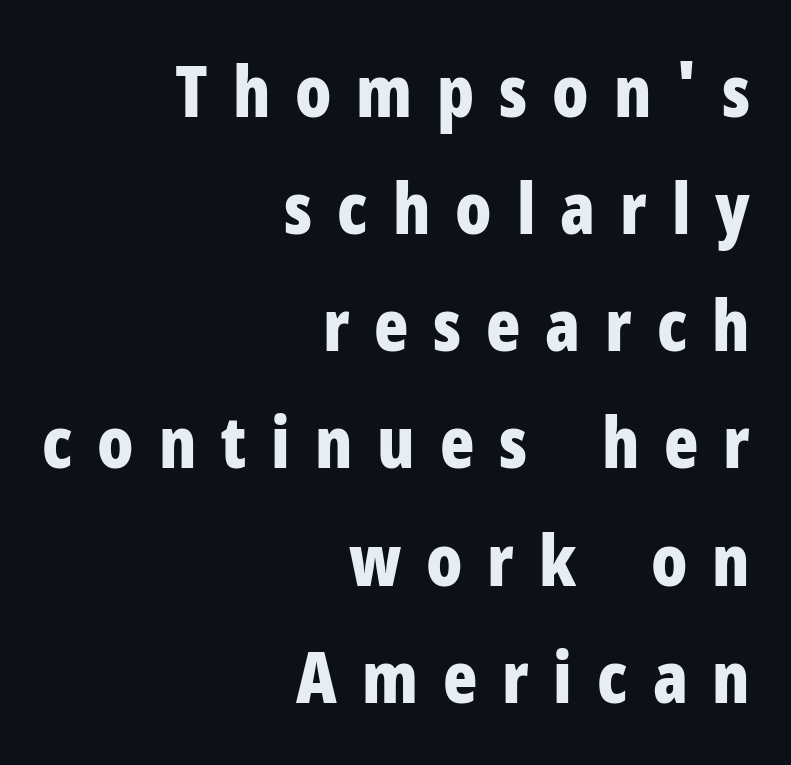
Is this a sans? Yes — the strokes have no serifs. The space directly below the letters is spotless. Someone cranked the tracking dial way up on this one. Here the designer chose a conventional face with non-uniform glyph widths.
